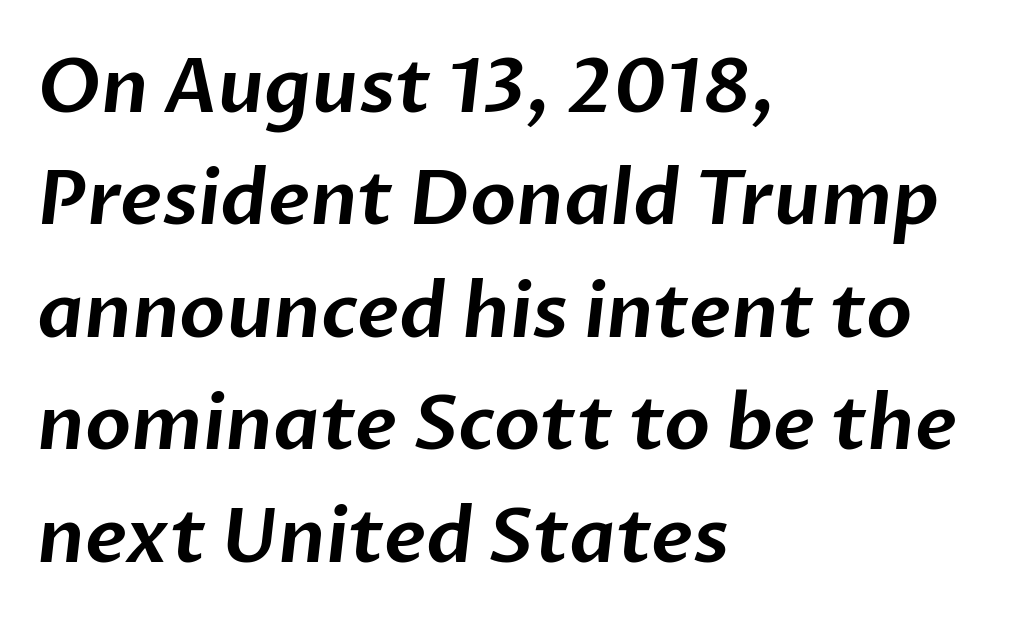
The image shows 75 px sans-serif type; set left-aligned, normal line spacing (1.5x), normal letter spacing, not underlined; low stroke contrast and a medium x-height.
